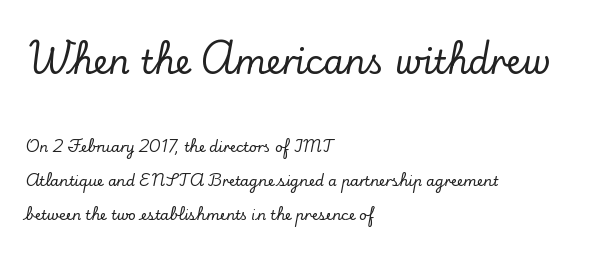
{"serif": "yes", "width": "normal", "stroke_contrast": "low", "x_height": "small", "monospaced": "no", "underline": "no", "align": "left", "line_spacing": "loose", "line_spacing_ratio": 2.44, "letter_spacing": "normal", "letter_spacing_em": 0.0, "larger_block": "first", "size_ratio": 2.36, "glyph_px": 33}
